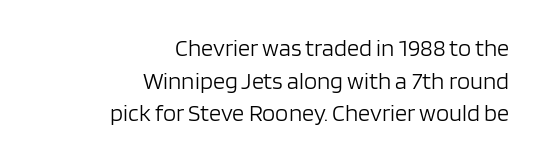
Descenders hang freely into open space. Do the letters lean? They stand straight. Summary of weight: not heavy and not bold. The designer left line spacing at the default.
